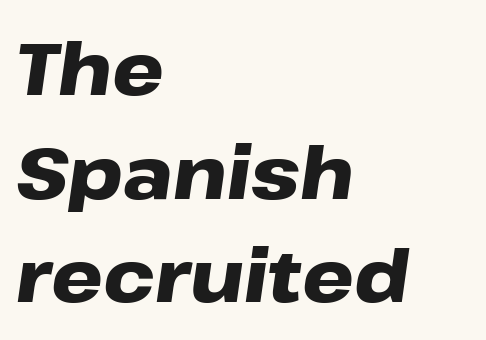
The image shows 73 px heavy, wide type, italic (leaning right); set left-aligned, normal line spacing (1.42x), normal letter spacing, not underlined; low stroke contrast and a medium x-height.
